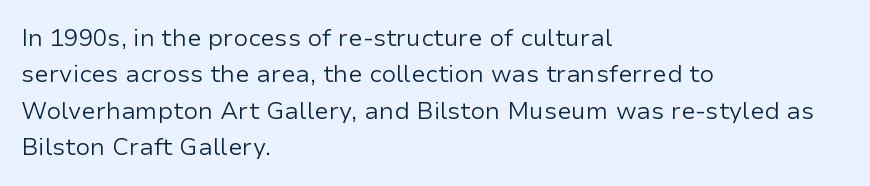
{"italic": "no", "bold": "no", "underline": "no", "align": "left", "line_spacing": "normal", "line_spacing_ratio": 1.52, "letter_spacing": "normal", "letter_spacing_em": 0.0, "glyph_px": 24}
